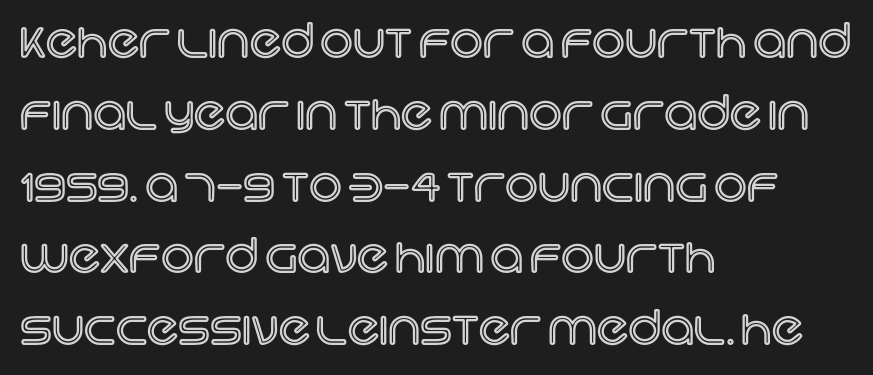
{"italic": "no", "width": "normal", "x_height": "large", "monospaced": "no", "underline": "no", "align": "left", "line_spacing": "normal", "line_spacing_ratio": 1.56, "letter_spacing": "normal", "letter_spacing_em": 0.0, "glyph_px": 46}
